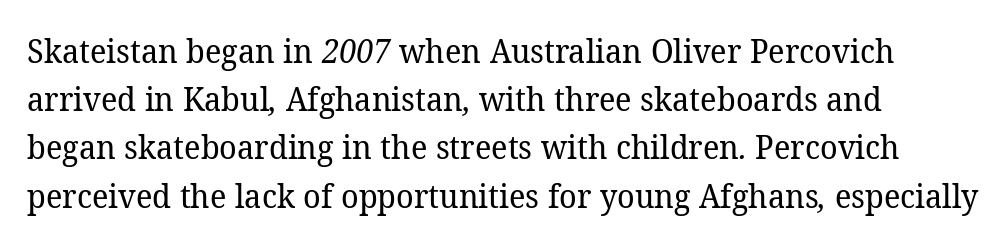
Q: Is the text bold? A: No.
Q: Is the typeface a serif or a sans-serif typeface? A: Serif.
Q: Is the text underlined? A: No.
Q: How is the paragraph aligned? A: Left-aligned.
Q: Is the spacing between letters normal or unusually wide? A: Normal.
Q: Is the spacing between lines tight, normal or loose? A: Normal.
Q: Width (condensed, normal, or wide)? A: Normal.
Q: Stroke contrast? A: Low.
Q: x-height? A: Medium.
Q: Monospaced? A: No.
